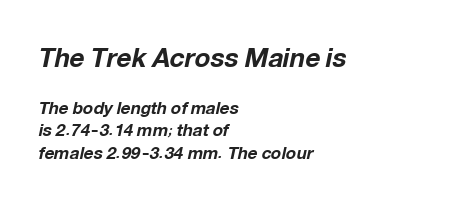
The font is running at its bold setting. Descender tails drop into unmarked territory. The block sitting higher on the canvas is the one with enlarged characters. Regarding leading, the lines here are spaced in the standard way.
